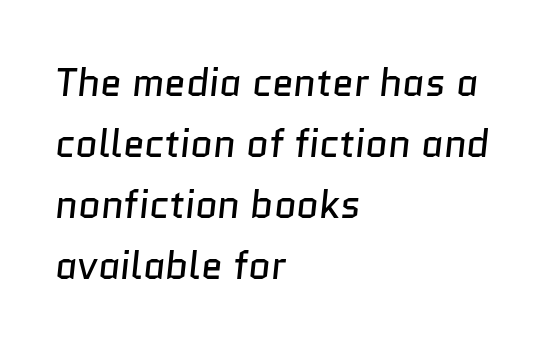
This sample has the flowing, uneven cadence of proportional lettering. Standard letterfit; no display-style spreading of the glyphs. The rendering uses a moderate line-height, typical for paragraphs. Any mark beneath the type? The region is blank.
